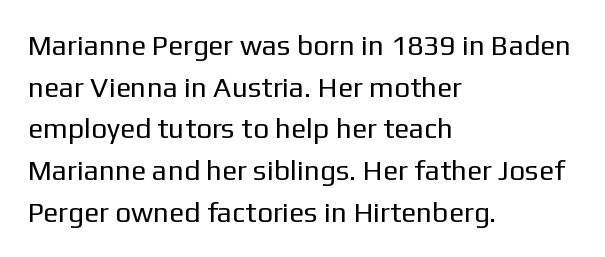
Q: Is the text bold? A: No.
Q: Is the text italic (slanted)? A: No, it is upright.
Q: Is the typeface a serif or a sans-serif typeface? A: Sans-serif.
Q: Is the text underlined? A: No.
Q: How is the paragraph aligned? A: Left-aligned.
Q: Is the spacing between letters normal or unusually wide? A: Normal.
Q: Is the spacing between lines tight, normal or loose? A: Normal.
Q: Width (condensed, normal, or wide)? A: Normal.
Q: Stroke contrast? A: Low.
Q: x-height? A: Medium.
Q: Monospaced? A: No.
